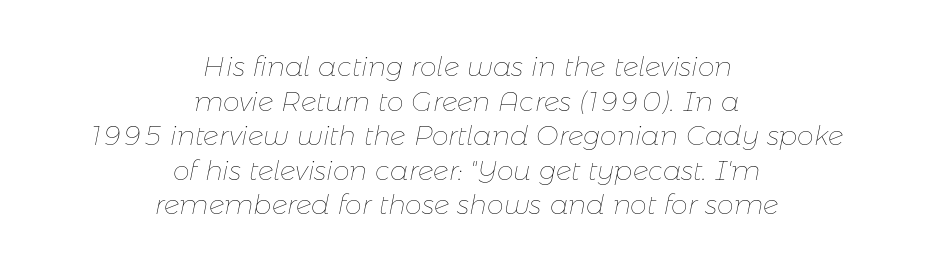
An italicized treatment has been applied to the whole sample. This rendering uses center alignment, leaving both contours irregular but symmetric. Is the letter spacing exaggerated? No — it looks like the ordinary default. Stroke mass is kept to a normal reading level or below.
